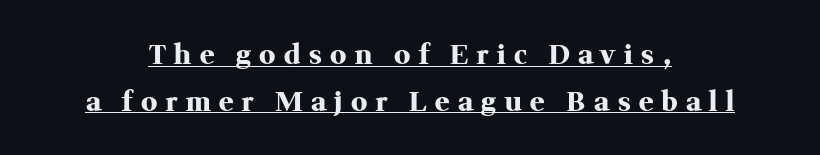
The image shows 27 px bold type, upright; set centered, line spacing 1.73x, unusually wide letter spacing (+0.31 em), underlined.
